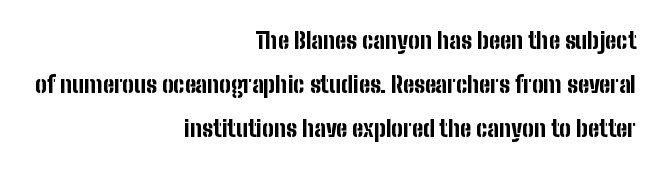
{"italic": "no", "bold": "yes", "underline": "no", "align": "right", "line_spacing": "loose", "line_spacing_ratio": 1.92, "letter_spacing": "normal", "letter_spacing_em": 0.0, "glyph_px": 23}
